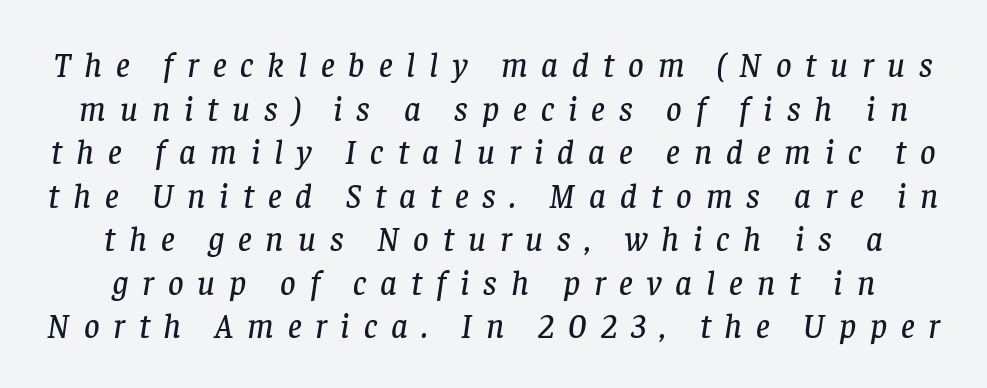
{"serif": "yes", "italic": "yes", "lean": "right", "slant_degrees": 8, "width": "normal", "stroke_contrast": "low", "x_height": "large", "monospaced": "no", "underline": "no", "line_spacing": "normal", "line_spacing_ratio": 1.28, "letter_spacing": "wide", "letter_spacing_em": 0.41, "glyph_px": 34}
